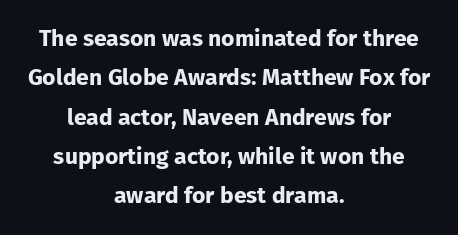
Centered paragraph, ragged on both sides. Designer's note — italics off, roman on. The passage shown is emphatically bold. Short note: letters normally spaced. A clean baseline with only descenders dipping below it.
